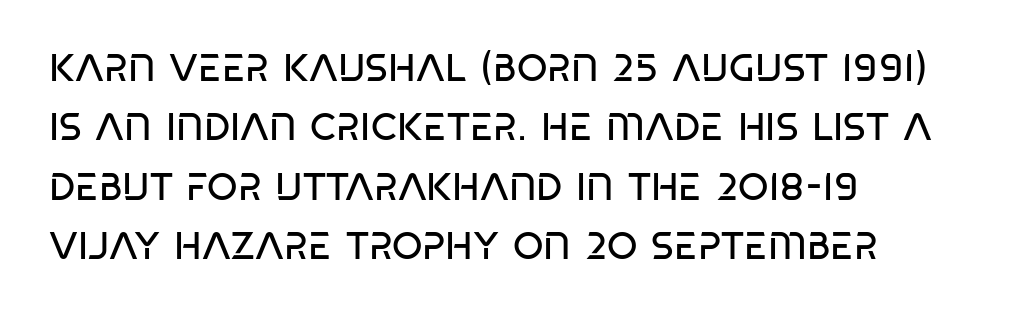
{"serif": "no", "italic": "no", "bold": "no", "weight": "regular", "width": "condensed", "stroke_contrast": "low", "x_height": "large", "monospaced": "no", "underline": "no", "align": "left", "line_spacing": "normal", "line_spacing_ratio": 1.52, "letter_spacing": "normal", "letter_spacing_em": 0.0, "glyph_px": 39}
